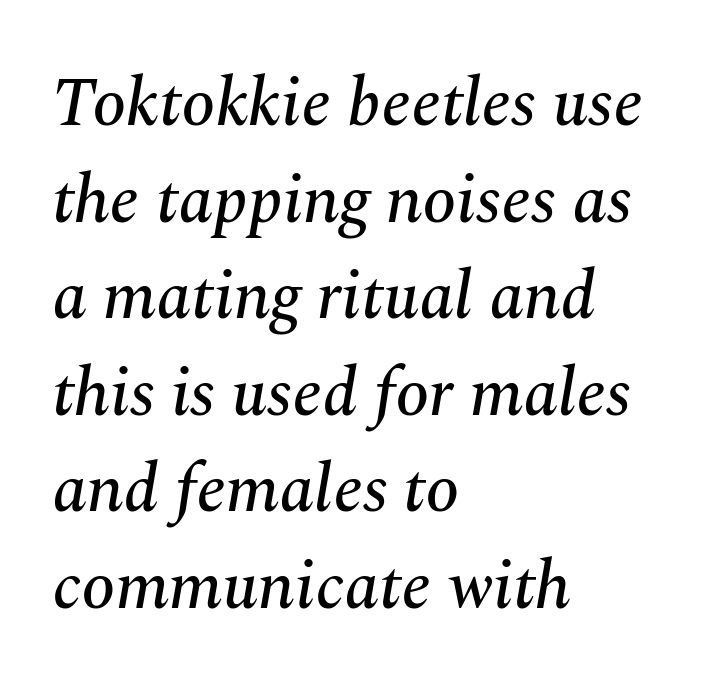
{"serif": "yes", "italic": "yes", "lean": "right", "slant_degrees": 10, "width": "normal", "stroke_contrast": "medium", "x_height": "medium", "monospaced": "no", "underline": "no", "align": "left", "line_spacing": "normal", "line_spacing_ratio": 1.42, "letter_spacing": "normal", "letter_spacing_em": 0.0, "glyph_px": 68}
